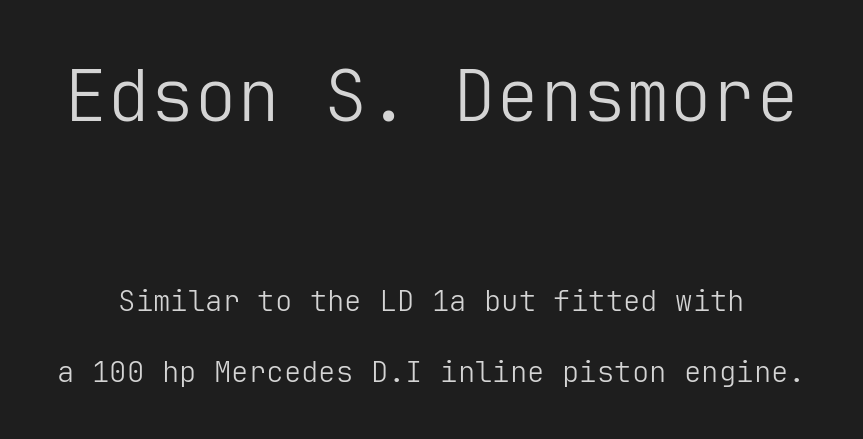
These two chunks differ in scale, with the top chunk taking the larger measure. The horizontal fit of the characters is conventional and even. This rendering features lettering with no underline. The block of text is sparse from top to bottom, with ample space between rows. Stem width sits at or under what a default text font uses. Grotesque or geometric, the face here clearly has no serifs.
